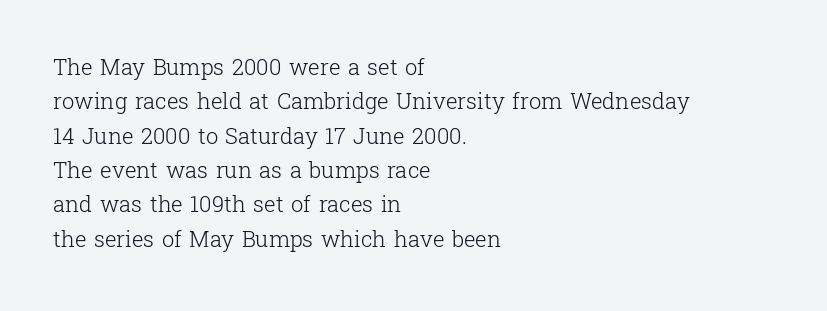
The specimen reads as upright at a glance. Is the stroke heavy? The answer is a plain regular-or-lighter. Clear beneath every line of the passage. Notice how descenders clear the ascenders below comfortably — that's standard leading.
